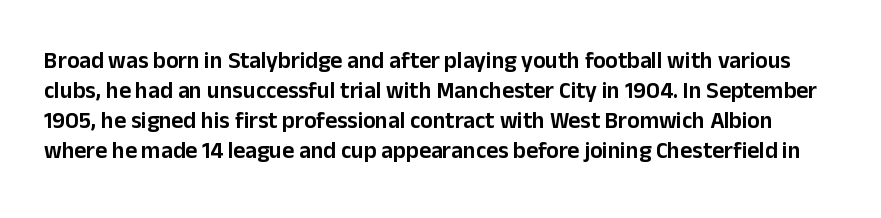
{"italic": "no", "underline": "no", "line_spacing": "normal", "line_spacing_ratio": 1.3, "letter_spacing": "normal", "letter_spacing_em": 0.0, "glyph_px": 23}
